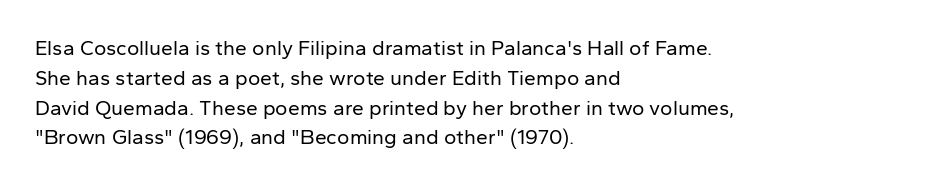
The image shows 21 px text type, upright; set left-aligned, normal line spacing (1.42x), normal letter spacing, not underlined.
